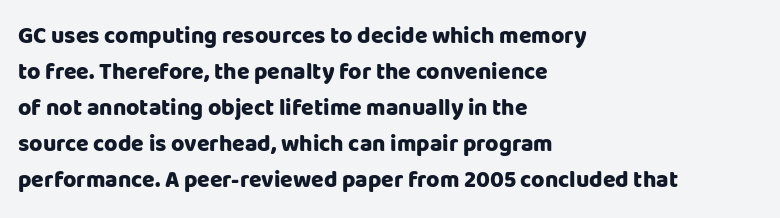
Q: Is the text bold? A: Yes.
Q: Is the text italic (slanted)? A: No, it is upright.
Q: Is the text underlined? A: No.
Q: How is the paragraph aligned? A: Left-aligned.
Q: Is the spacing between letters normal or unusually wide? A: Normal.
Q: Is the spacing between lines tight, normal or loose? A: Normal.
